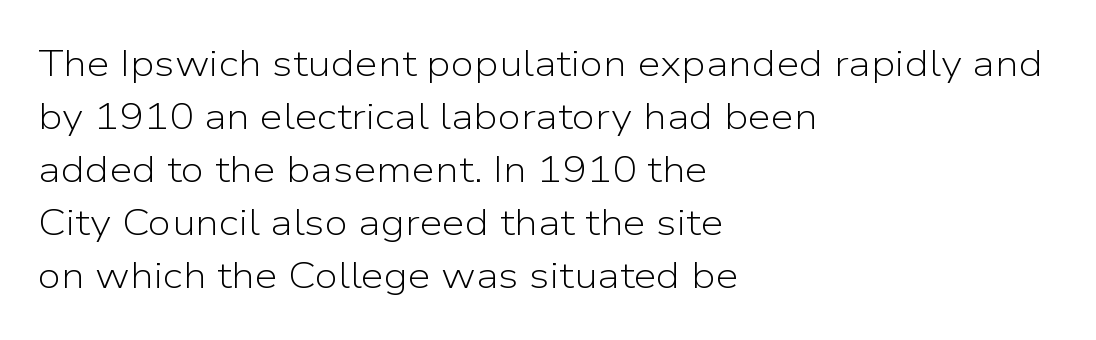
Observe the ordinary spacing: letters are neighbours, not strangers. Think of a printed novel: that variable character pitch is what you see here. This is the regular roman posture of the typeface. Plain, unruled lines of type. Is there much room between lines? A standard amount, neither cramped nor airy. No chunkiness to these letters — they're not bold.
